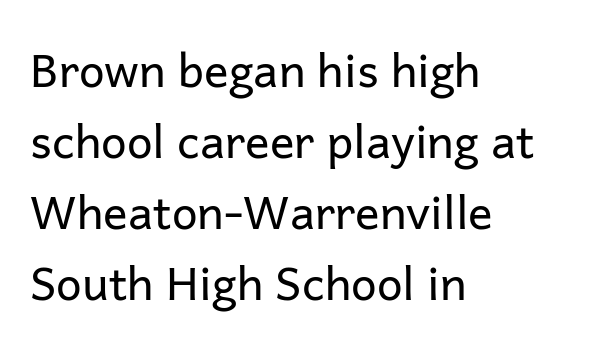
Which margin do the lines hug? The left one — the right edge is uneven. Look at the bottom of the vertical strokes: they stop flat, with no serifs. The baseline area is clear. The vertical gap from one line to the next is medium. Tracking here is standard; glyphs follow each other at the usual distance. Italic? Not at all — the glyphs are vertical.
